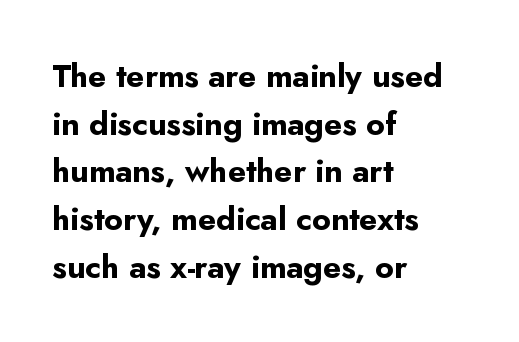
The image shows 32 px bold sans-serif type, upright; set left-aligned, normal line spacing (1.49x), normal letter spacing, not underlined; low stroke contrast and a small x-height.
